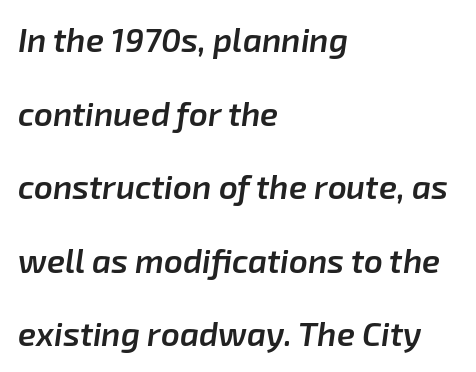
The image shows 33 px semibold type, italic (leaning right); set left-aligned, loose line spacing (2.23x), normal letter spacing, not underlined; low stroke contrast and a medium x-height.
